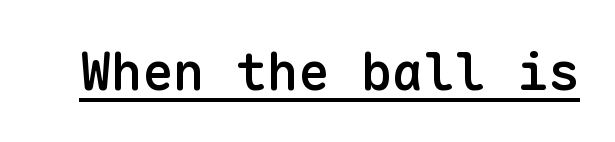
These lines are rendered in a fixed-pitch font. Posture: vertical. The font family rendered here belongs to the sans-serif group. Decoration check: the copy is underlined. Nothing unusual about the tracking: characters are spaced as the font intends. Weight: semibold (demi).
